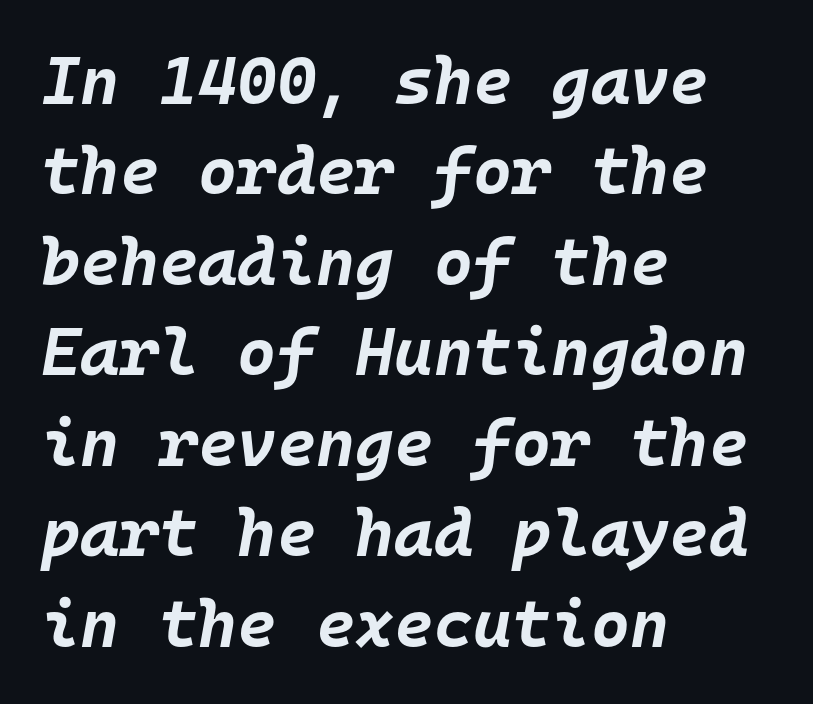
The image shows 67 px bold type, italic (leaning right), monospaced; set left-aligned, normal line spacing (1.35x), normal letter spacing, not underlined; low stroke contrast and a large x-height.
